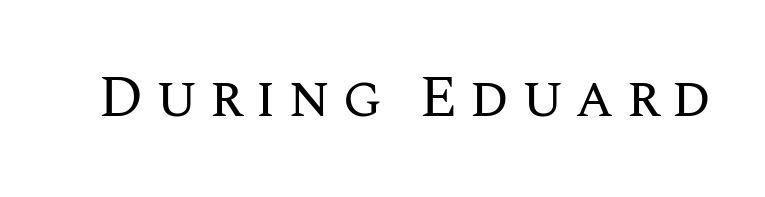
{"italic": "no", "bold": "no", "weight": "regular", "width": "normal", "stroke_contrast": "medium", "x_height": "large", "monospaced": "no", "underline": "no", "glyph_px": 59}
